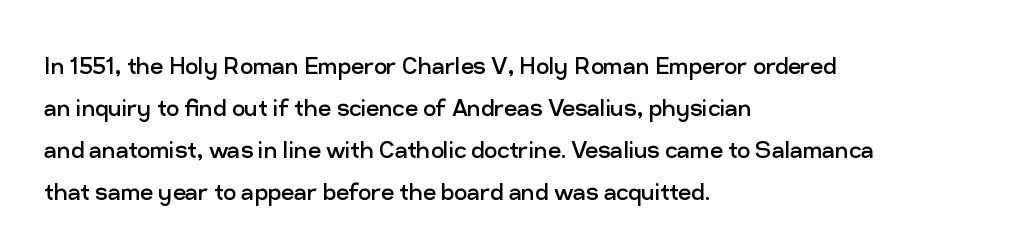
{"serif": "no", "italic": "no", "bold": "no", "weight": "regular", "width": "normal", "stroke_contrast": "low", "x_height": "medium", "monospaced": "no", "underline": "no", "align": "left", "line_spacing": "normal", "line_spacing_ratio": 1.45, "letter_spacing": "normal", "letter_spacing_em": 0.0, "glyph_px": 29}
